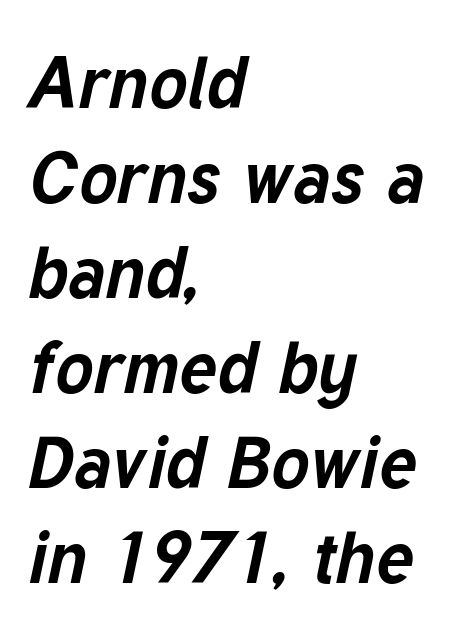
The image shows 72 px bold type, italic (leaning right); set left-aligned, normal line spacing (1.32x), normal letter spacing, not underlined; low stroke contrast and a medium x-height.
